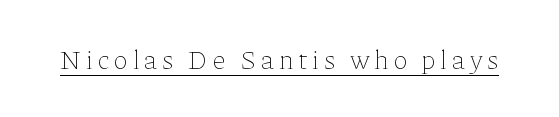
Q: Is the text bold? A: No.
Q: Is the text italic (slanted)? A: No, it is upright.
Q: Is the text underlined? A: Yes.
